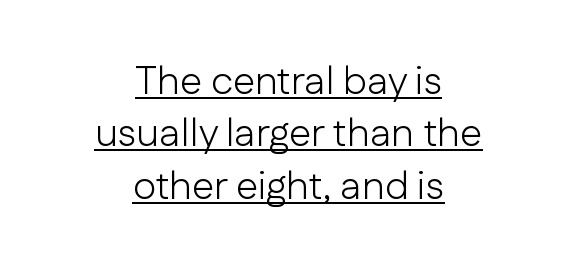
Q: Is the text bold? A: No.
Q: Is the text italic (slanted)? A: No, it is upright.
Q: Is the typeface a serif or a sans-serif typeface? A: Sans-serif.
Q: Is the text underlined? A: Yes.
Q: How is the paragraph aligned? A: Centered.
Q: Is the spacing between letters normal or unusually wide? A: Normal.
Q: Is the spacing between lines tight, normal or loose? A: Normal.
Q: Width (condensed, normal, or wide)? A: Normal.
Q: Stroke contrast? A: Low.
Q: x-height? A: Medium.
Q: Monospaced? A: No.
